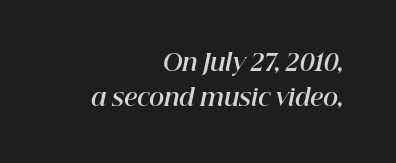
Q: Is the text bold? A: Yes.
Q: Is the text italic (slanted)? A: Yes, it leans right by about 12 degrees.
Q: Is the text underlined? A: No.
Q: How is the paragraph aligned? A: Right-aligned.
Q: Is the spacing between letters normal or unusually wide? A: Normal.
Q: Is the spacing between lines tight, normal or loose? A: Normal.
